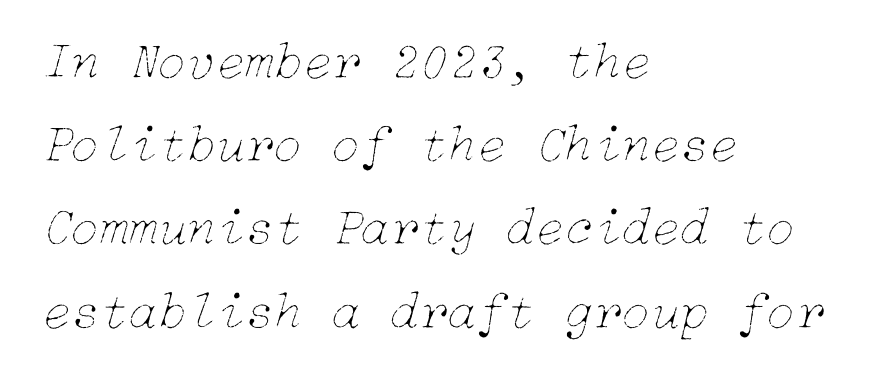
The image shows 53 px thin type, italic (leaning right); set left-aligned, normal line spacing (1.57x), normal letter spacing, not underlined; low stroke contrast and a medium x-height.
